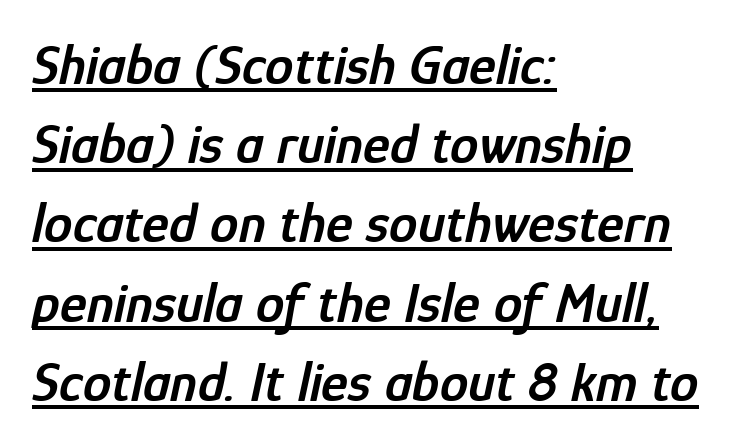
Summary of weight: moderately heavy, a semibold. These lines are set flush left with a ragged right edge. Each line of the rendering has a horizontal stroke beneath the glyphs. This sample uses an oblique cut, with every glyph tilted off the vertical.
